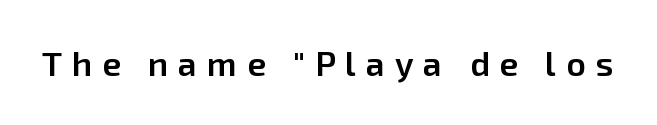
{"serif": "no", "italic": "no", "bold": "semi", "weight": "semibold", "width": "normal", "stroke_contrast": "low", "x_height": "medium", "monospaced": "no", "underline": "no", "letter_spacing": "wide", "letter_spacing_em": 0.29, "glyph_px": 34}
